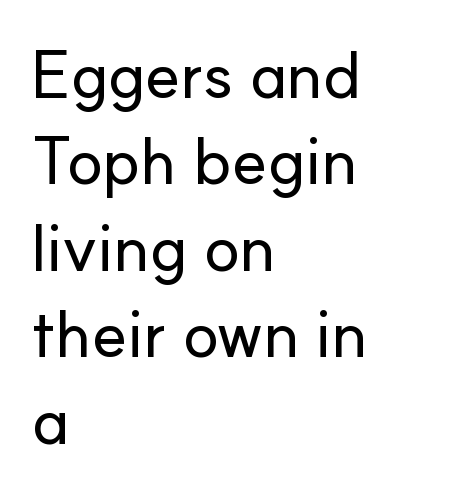
Q: Is the text italic (slanted)? A: No, it is upright.
Q: Is the typeface a serif or a sans-serif typeface? A: Sans-serif.
Q: Is the text underlined? A: No.
Q: How is the paragraph aligned? A: Left-aligned.
Q: Is the spacing between letters normal or unusually wide? A: Normal.
Q: Is the spacing between lines tight, normal or loose? A: Normal.
Q: Width (condensed, normal, or wide)? A: Normal.
Q: Stroke contrast? A: Low.
Q: x-height? A: Small.
Q: Monospaced? A: No.
